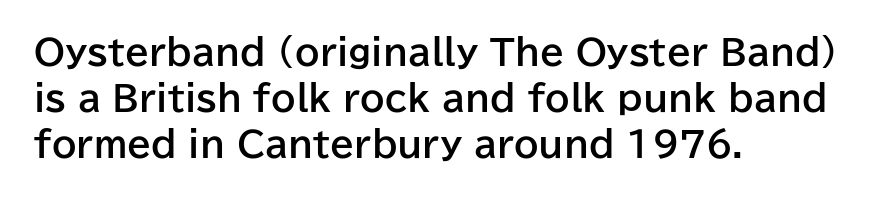
Q: Is the text bold? A: Yes.
Q: Is the text italic (slanted)? A: No, it is upright.
Q: Is the typeface a serif or a sans-serif typeface? A: Sans-serif.
Q: Is the text underlined? A: No.
Q: How is the paragraph aligned? A: Left-aligned.
Q: Is the spacing between letters normal or unusually wide? A: Normal.
Q: Is the spacing between lines tight, normal or loose? A: Normal.
Q: Width (condensed, normal, or wide)? A: Normal.
Q: Stroke contrast? A: Low.
Q: x-height? A: Medium.
Q: Monospaced? A: No.
